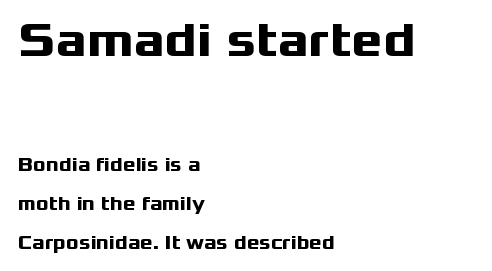
If you measured baseline to baseline, you'd find a long distance. Plenty of ink on the page — the face is bold. Descenders are the only things crossing below the line. These lines are rendered in a variable-pitch font. Nope, no serifs anywhere on these letters. Glyph-to-glyph distance matches everyday printed text.
